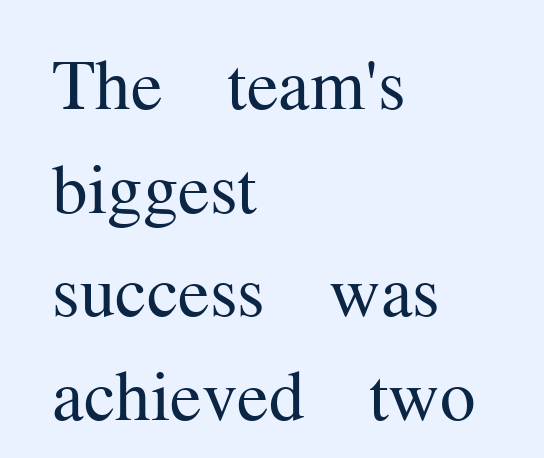
Look at the bottom of the vertical strokes: they flare into serifs here. The face looks like a standard text weight, possibly lighter. Regarding leading, the lines here are spaced in the standard way. Honestly, there is no underline to notice here at all.
